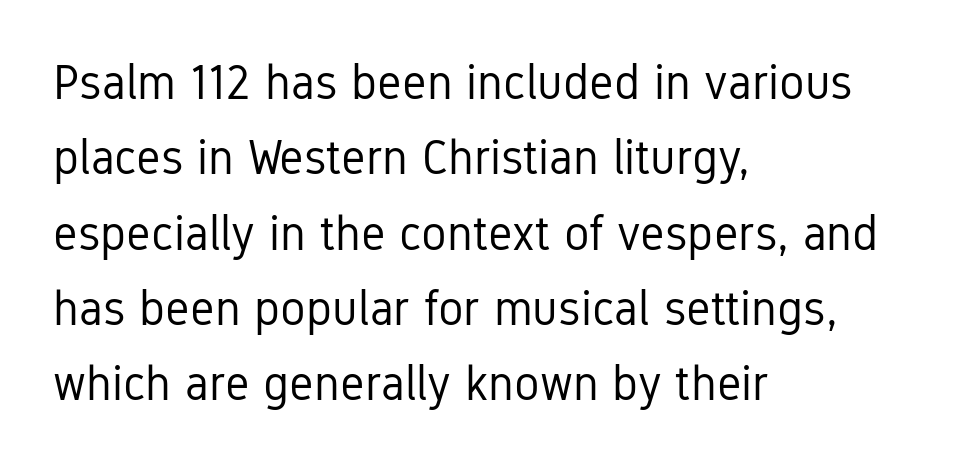
Beneath every word, the page is bare. Vertically, the passage feels balanced, rows spaced as you'd expect. This sample has the flowing, uneven cadence of proportional lettering. The passage shown is typeset with a sans-serif family. Inter-character spacing is left at the font's built-in metrics. Left-aligned paragraph, ragged on the right.
